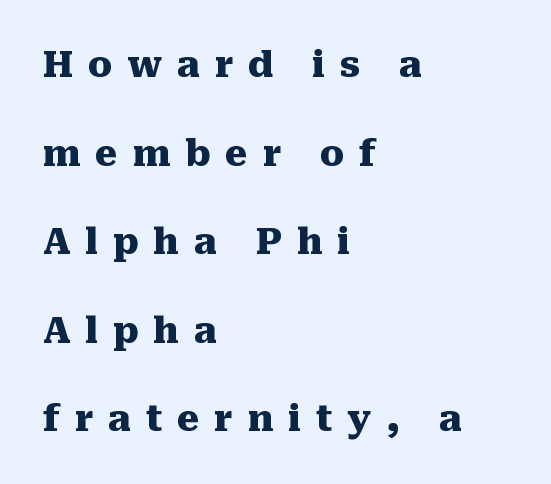
The image shows 36 px heavy serif type, upright; set left-aligned, loose line spacing (2.46x), unusually wide letter spacing (+0.41 em), not underlined; medium stroke contrast and a medium x-height.
